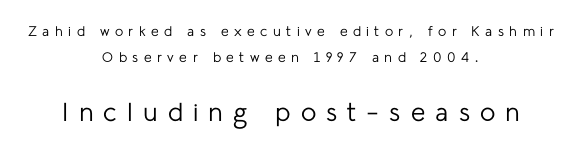
Q: Is the text bold? A: No.
Q: Is the text italic (slanted)? A: No, it is upright.
Q: Is the text underlined? A: No.
Q: How is the paragraph aligned? A: Centered.
Q: Is the spacing between letters normal or unusually wide? A: Unusually wide.
Q: Which block of text is set in a larger size, the first (top) or the second (bottom)? A: The second (bottom) one.
